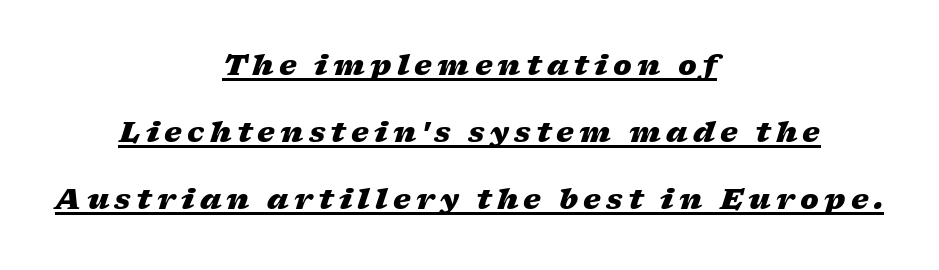
The image shows 28 px heavy, wide type, italic (leaning right); set centered, loose line spacing (2.4x), underlined; low stroke contrast and a medium x-height.
